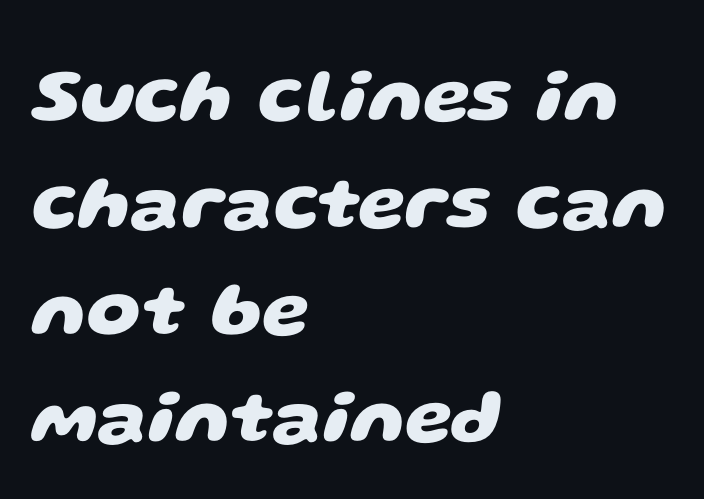
Observe the ordinary spacing: letters are neighbours, not strangers. The font family rendered here belongs to the sans-serif group. Rule under the text: the space is simply empty. The leading is moderate, giving the passage an even texture. If you drew a ruler down the left edge, every line would touch it.
